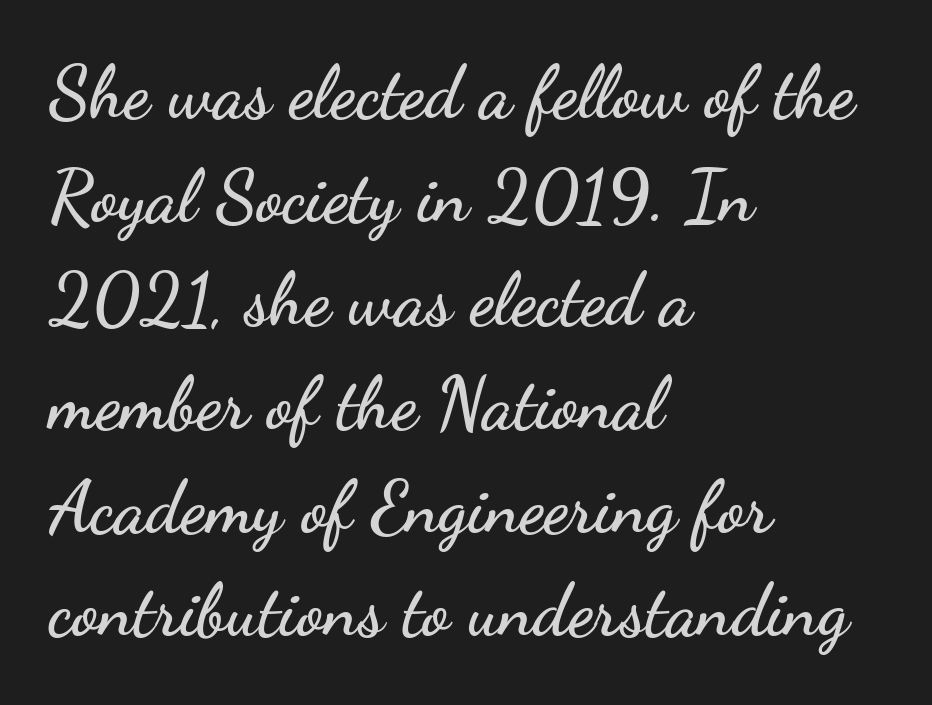
The line-height multiplier appears to be the usual default. Just letters on the line, the space beneath them empty. No extra tracking has been applied to these lines.
